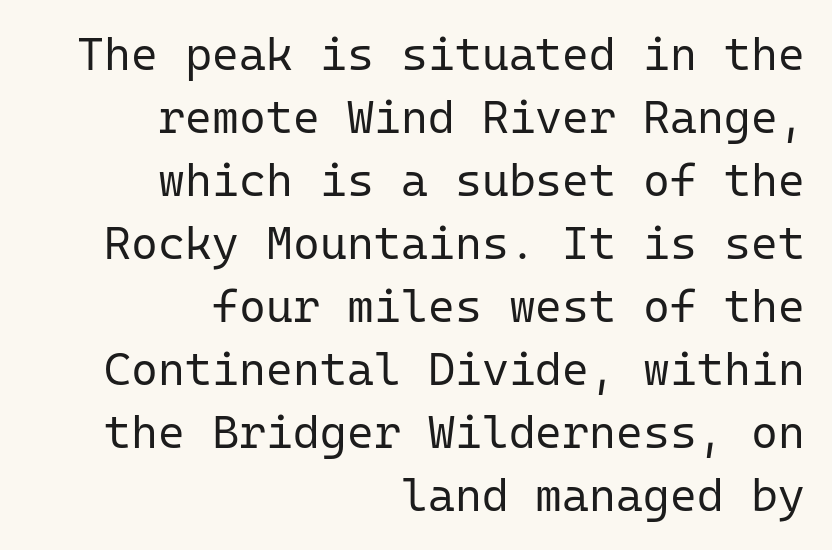
Q: Is the text bold? A: No.
Q: Is the text italic (slanted)? A: No, it is upright.
Q: Is the typeface a serif or a sans-serif typeface? A: Sans-serif.
Q: Is the text underlined? A: No.
Q: How is the paragraph aligned? A: Right-aligned.
Q: Is the spacing between letters normal or unusually wide? A: Normal.
Q: Is the spacing between lines tight, normal or loose? A: Normal.
Q: Width (condensed, normal, or wide)? A: Normal.
Q: Stroke contrast? A: Low.
Q: x-height? A: Medium.
Q: Monospaced? A: Yes.
